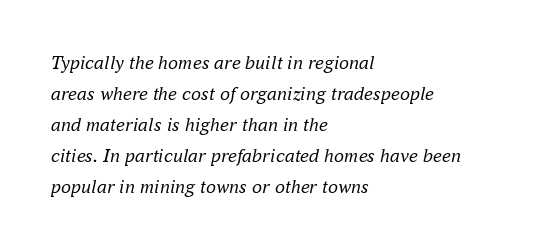
The strokes are not fattened; the text isn't bold. Each new line begins a customary step beneath the previous one. Clear beneath every line of the passage. Does the copy run flush right? No — it runs flush left.
